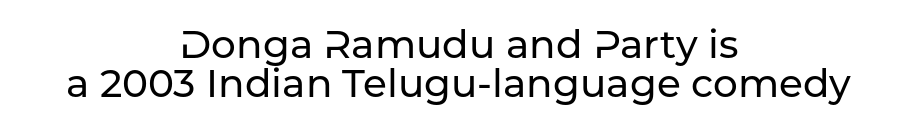
Q: Is the text italic (slanted)? A: No, it is upright.
Q: Is the typeface a serif or a sans-serif typeface? A: Sans-serif.
Q: Is the text underlined? A: No.
Q: How is the paragraph aligned? A: Centered.
Q: Is the spacing between letters normal or unusually wide? A: Normal.
Q: Is the spacing between lines tight, normal or loose? A: Tight.
Q: Width (condensed, normal, or wide)? A: Normal.
Q: Stroke contrast? A: Low.
Q: x-height? A: Medium.
Q: Monospaced? A: No.
